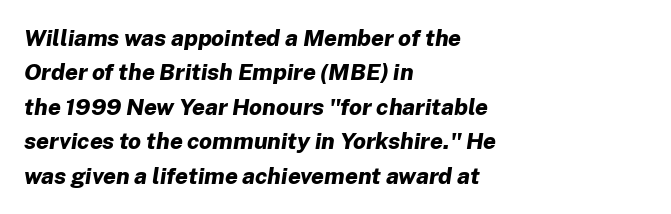
The image shows 23 px bold type, italic (leaning right); set left-aligned, normal line spacing (1.5x), normal letter spacing, not underlined.
